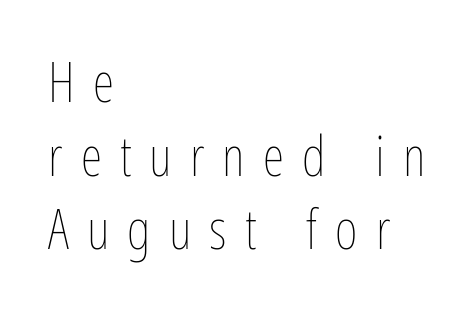
{"italic": "no", "bold": "no", "weight": "thin", "width": "condensed", "stroke_contrast": "low", "x_height": "medium", "monospaced": "no", "underline": "no", "align": "left", "line_spacing": "normal", "line_spacing_ratio": 1.34, "letter_spacing": "wide", "letter_spacing_em": 0.33, "glyph_px": 55}
